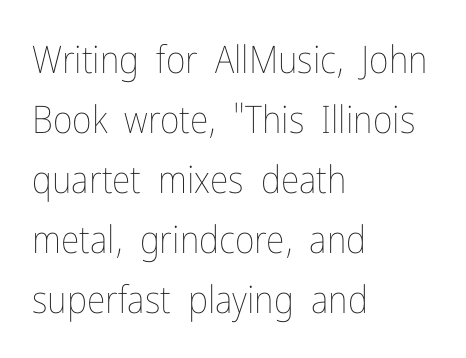
The image shows 38 px thin, condensed type, upright; set left-aligned, normal line spacing (1.58x), normal letter spacing, not underlined; low stroke contrast and a medium x-height.
